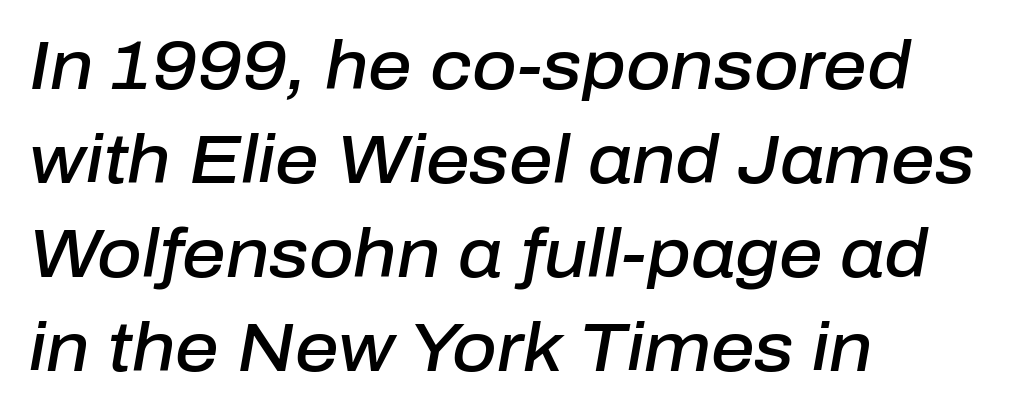
Q: Is the text bold? A: Semi-bold.
Q: Is the text italic (slanted)? A: Yes, it leans right by about 10 degrees.
Q: Is the text underlined? A: No.
Q: How is the paragraph aligned? A: Left-aligned.
Q: Is the spacing between letters normal or unusually wide? A: Normal.
Q: Is the spacing between lines tight, normal or loose? A: Normal.
Q: Width (condensed, normal, or wide)? A: Normal.
Q: Stroke contrast? A: Low.
Q: x-height? A: Medium.
Q: Monospaced? A: No.
